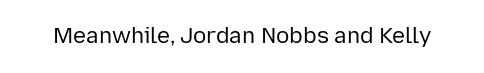
Q: Is the text bold? A: No.
Q: Is the text italic (slanted)? A: No, it is upright.
Q: Is the text underlined? A: No.
Q: Is the spacing between letters normal or unusually wide? A: Normal.
